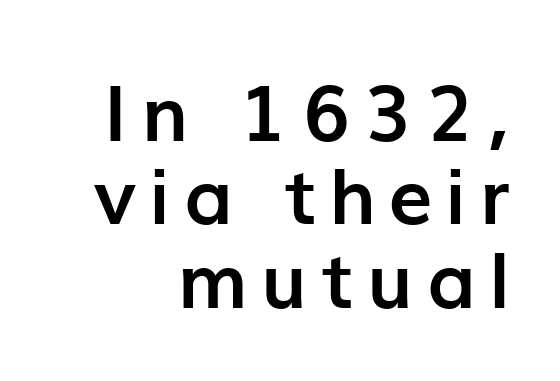
The image shows 78 px semibold sans-serif type, upright; set right-aligned, tight line spacing (1.07x), not underlined; low stroke contrast and a medium x-height.
